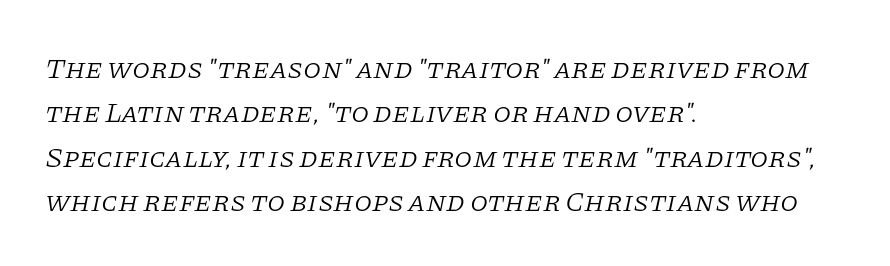
The image shows 29 px light serif type, italic (leaning right); set left-aligned, normal line spacing (1.53x), normal letter spacing, not underlined; low stroke contrast and a large x-height.
